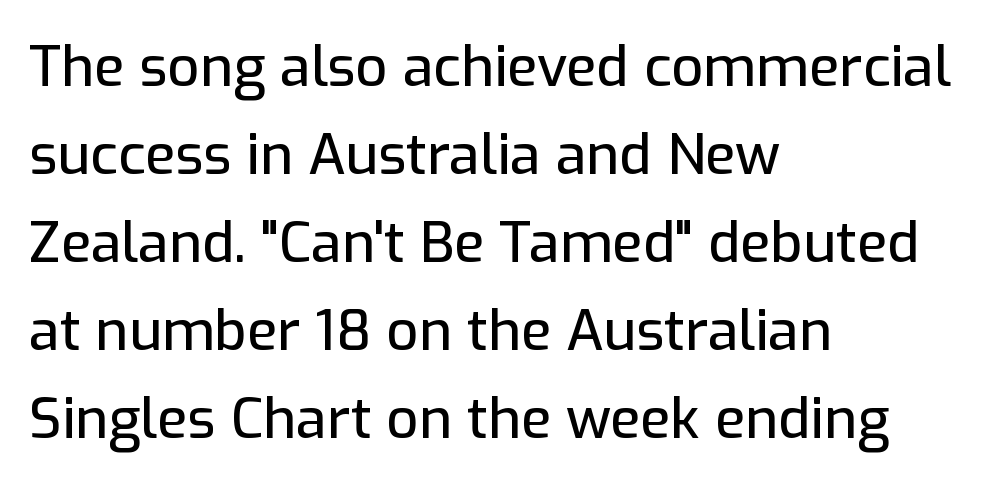
A typesetter would call this proportional, since set widths differ per character. All the whitespace from short lines collects on the right. In terms of leading, this rendering sits right in the middle. Serif or sans? Sans — the stroke terminals are bare. Here the glyphs are tracked normally, forming tight word shapes. Nobody drew a line under any word here.
